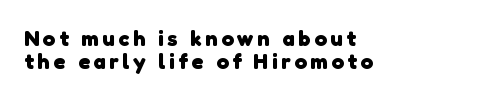
The image shows 22 px bold type; set left-aligned, tight line spacing (1.06x), not underlined.
